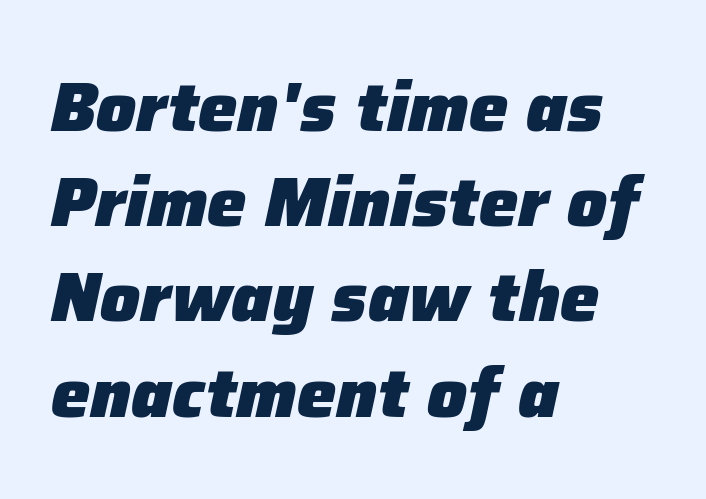
{"italic": "yes", "lean": "right", "slant_degrees": 12, "bold": "yes", "weight": "heavy", "width": "normal", "stroke_contrast": "low", "x_height": "medium", "monospaced": "no", "underline": "no", "align": "left", "line_spacing": "normal", "line_spacing_ratio": 1.36, "letter_spacing": "normal", "letter_spacing_em": 0.0, "glyph_px": 70}
